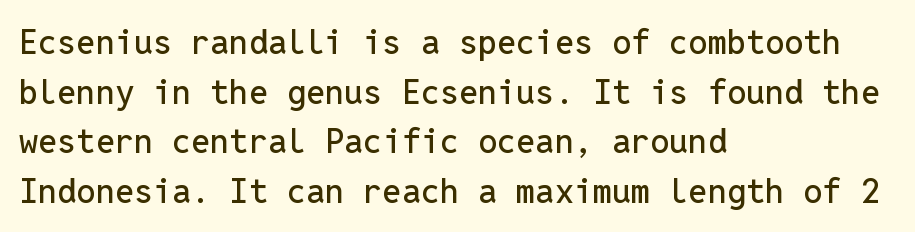
Honestly, the letter spacing is just normal — you wouldn't notice it. This sample has the even, mechanical cadence of fixed-width lettering. A bare baseline throughout the passage. This rendering employs a face without finishing strokes, i.e., a sans-serif. Reading down the column, the eye jumps a familiar distance to each next line. Horizontal alignment here is leftward, the default for most running prose.
